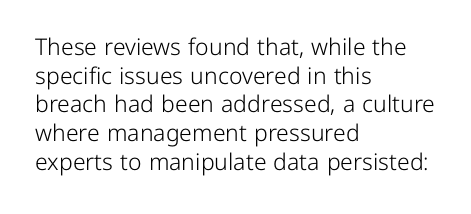
The lines sit at an ordinary, default distance from one another. The text block is weighted toward the left margin, trailing off unevenly rightward. Tracking value appears to be zero — textbook default spacing. Has an underline been added? It has not. Stroke mass is kept to a normal reading level or below.
